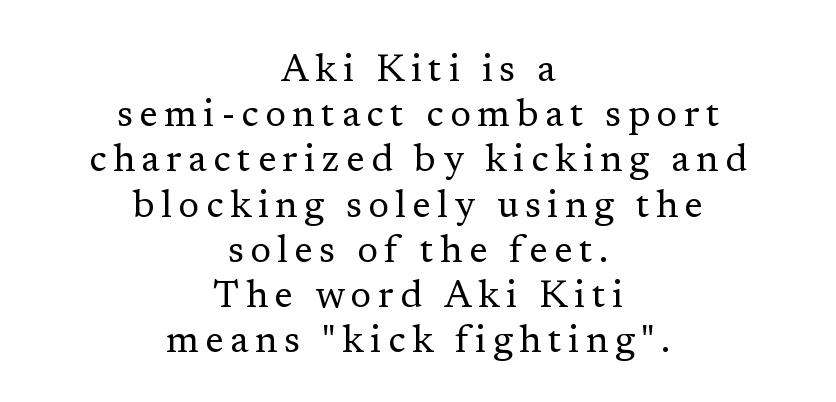
The image shows 38 px regular-weight serif type, upright; set centered, line spacing 1.19x, not underlined; low stroke contrast and a medium x-height.
